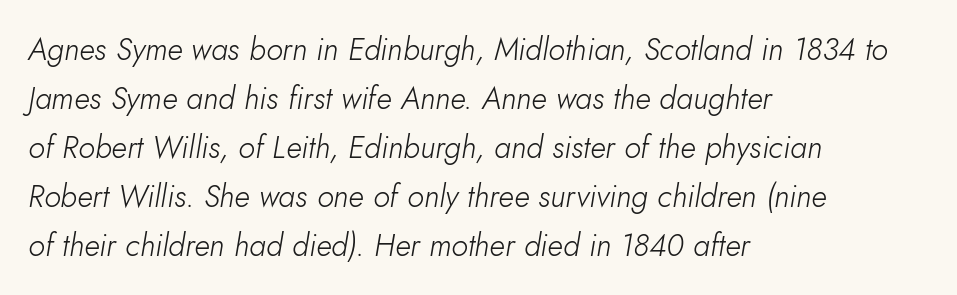
The image shows 31 px light type, italic (leaning right); set left-aligned, normal line spacing (1.58x), normal letter spacing, not underlined; low stroke contrast and a small x-height.
